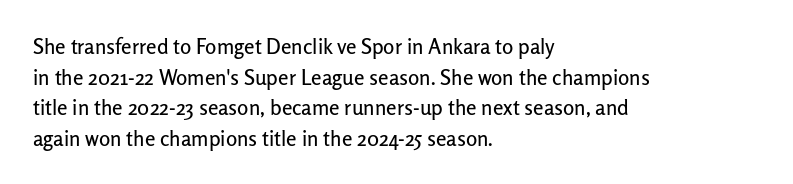
Q: Is the text italic (slanted)? A: No, it is upright.
Q: Is the text underlined? A: No.
Q: How is the paragraph aligned? A: Left-aligned.
Q: Is the spacing between letters normal or unusually wide? A: Normal.
Q: Is the spacing between lines tight, normal or loose? A: Normal.
